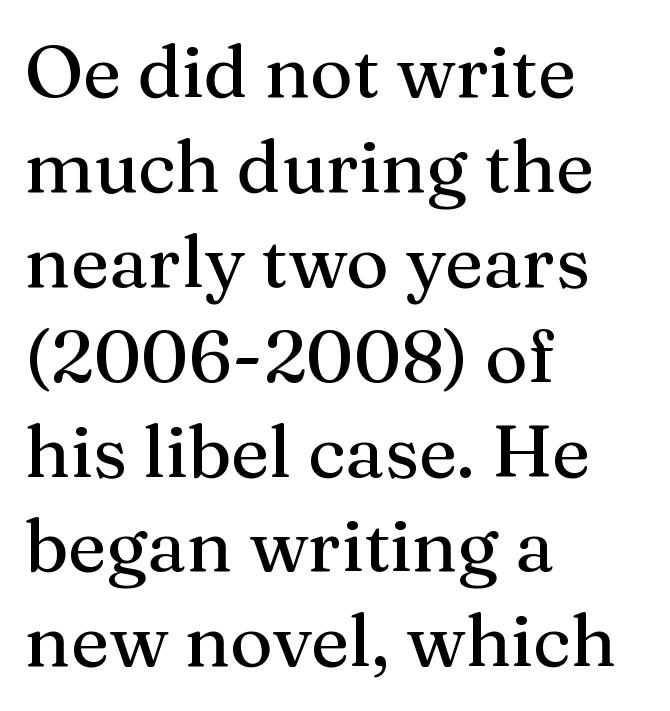
The image shows 73 px serif type, upright; set left-aligned, normal line spacing (1.3x), normal letter spacing, not underlined; medium stroke contrast and a medium x-height.
